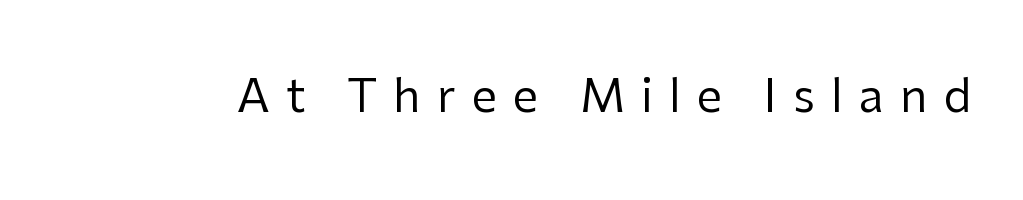
The image shows 45 px regular-weight sans-serif type, upright; set unusually wide letter spacing (+0.36 em), not underlined; low stroke contrast and a medium x-height.
